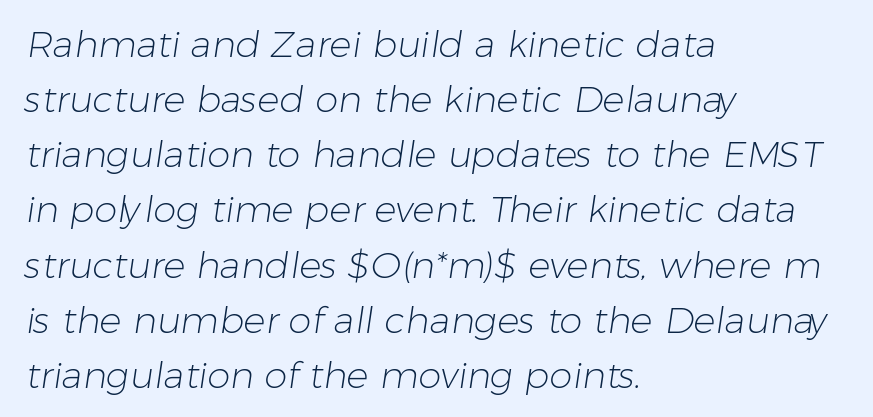
The image shows 37 px light sans-serif type; set left-aligned, normal line spacing (1.49x), normal letter spacing, not underlined; low stroke contrast and a medium x-height.
